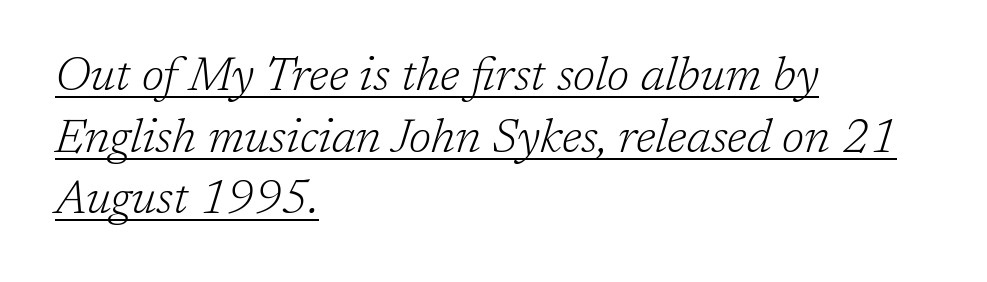
These lines were composed using italics. Descenders here cross a horizontal rule under the line. These lines are rendered in a variable-pitch font. Default kerning and tracking; the words read as compact shapes. All the whitespace from short lines collects on the right. The passage shown stacks its lines at a standard gap.
